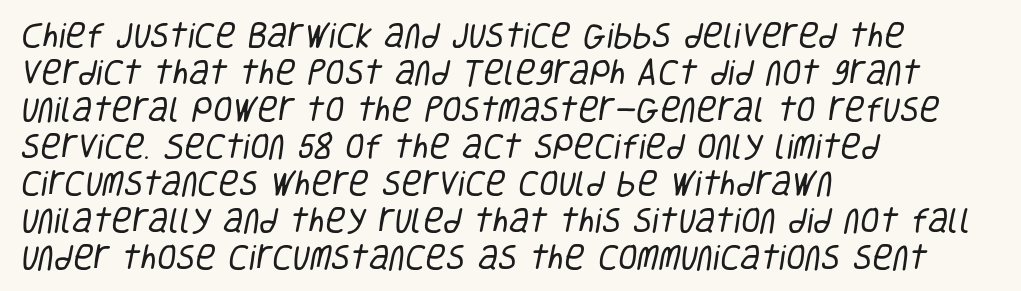
The space directly below the letters is spotless. A typesetter would label this face a sans. Weight: in the light-to-regular range. Vertically, the passage feels balanced, rows spaced as you'd expect. Nothing unusual about the tracking: characters are spaced as the font intends. Each line starts at the same left margin while the right side varies.
